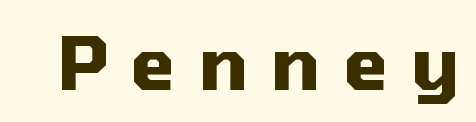
Q: Is the text bold? A: Yes.
Q: Is the text italic (slanted)? A: No, it is upright.
Q: Is the typeface a serif or a sans-serif typeface? A: Sans-serif.
Q: Is the text underlined? A: No.
Q: Is the spacing between letters normal or unusually wide? A: Unusually wide.
Q: Width (condensed, normal, or wide)? A: Normal.
Q: Stroke contrast? A: Medium.
Q: x-height? A: Medium.
Q: Monospaced? A: No.
